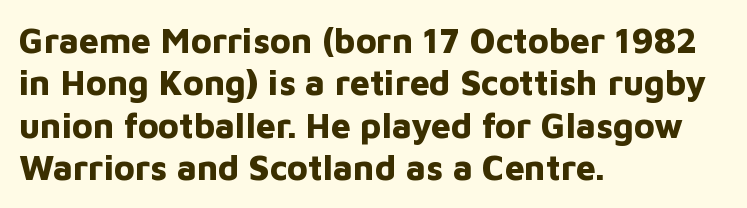
{"serif": "no", "italic": "no", "bold": "yes", "weight": "bold", "width": "normal", "stroke_contrast": "low", "x_height": "medium", "monospaced": "no", "underline": "no", "align": "left", "line_spacing_ratio": 1.21, "letter_spacing": "normal", "letter_spacing_em": 0.0, "glyph_px": 35}
